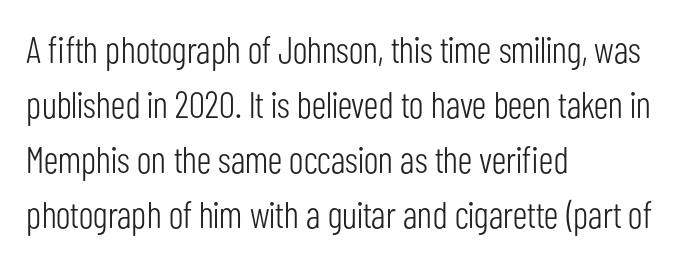
The image shows 37 px light, condensed sans-serif type, upright; set left-aligned, normal line spacing (1.49x), normal letter spacing, not underlined; low stroke contrast and a medium x-height.
